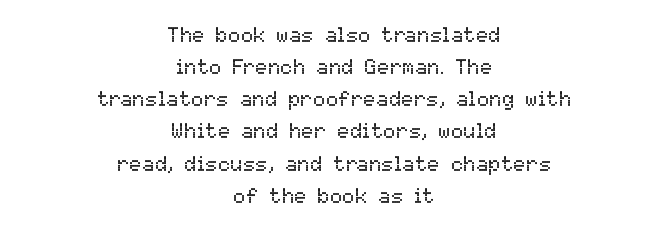
{"italic": "no", "bold": "no", "underline": "no", "align": "center", "line_spacing": "normal", "line_spacing_ratio": 1.53, "letter_spacing": "normal", "letter_spacing_em": 0.0, "glyph_px": 21}
